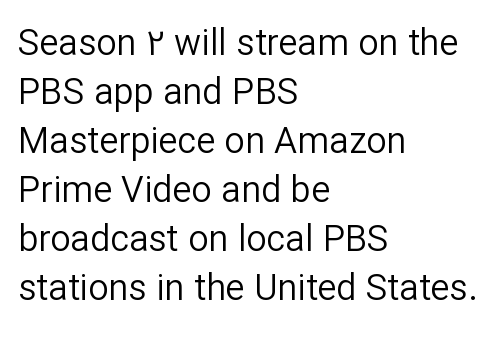
Q: Is the text bold? A: No.
Q: Is the text italic (slanted)? A: No, it is upright.
Q: Is the typeface a serif or a sans-serif typeface? A: Sans-serif.
Q: Is the text underlined? A: No.
Q: How is the paragraph aligned? A: Left-aligned.
Q: Is the spacing between letters normal or unusually wide? A: Normal.
Q: Is the spacing between lines tight, normal or loose? A: Normal.
Q: Width (condensed, normal, or wide)? A: Normal.
Q: Stroke contrast? A: Low.
Q: x-height? A: Medium.
Q: Monospaced? A: No.
